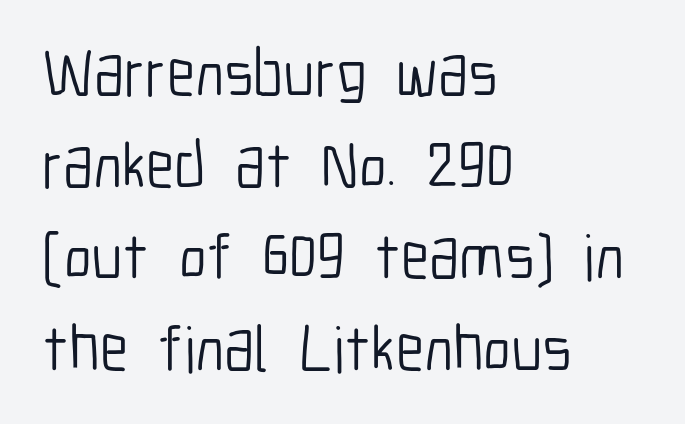
Q: Is the text bold? A: No.
Q: Is the text italic (slanted)? A: No, it is upright.
Q: Is the typeface a serif or a sans-serif typeface? A: Sans-serif.
Q: Is the text underlined? A: No.
Q: How is the paragraph aligned? A: Left-aligned.
Q: Is the spacing between letters normal or unusually wide? A: Normal.
Q: Is the spacing between lines tight, normal or loose? A: Normal.
Q: Width (condensed, normal, or wide)? A: Condensed.
Q: Stroke contrast? A: Low.
Q: x-height? A: Medium.
Q: Monospaced? A: No.
